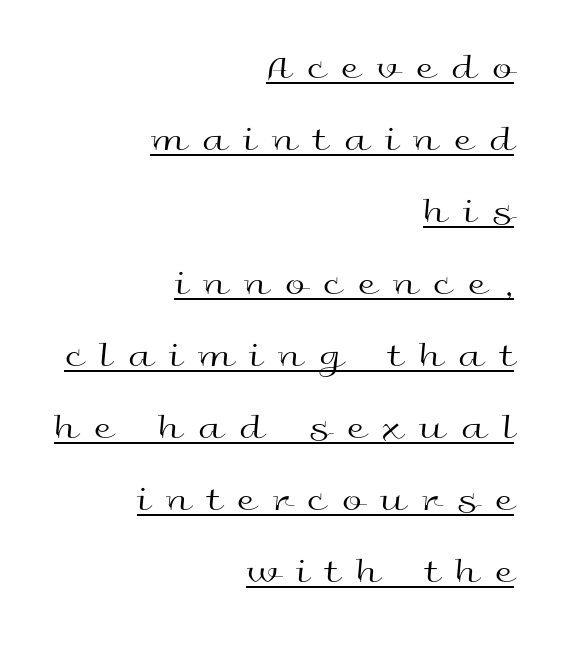
The image shows 36 px regular-weight, wide sans-serif type, upright; set right-aligned, loose line spacing (2.0x), unusually wide letter spacing (+0.48 em), underlined; a medium x-height.
